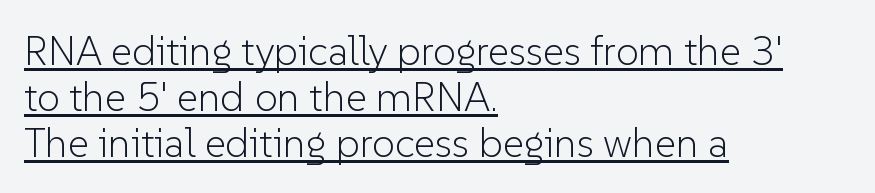
The image shows 41 px light sans-serif type, upright; set left-aligned, tight line spacing (1.12x), normal letter spacing, underlined; low stroke contrast and a medium x-height.
